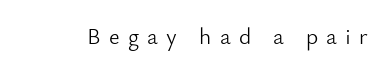
The image shows 23 px text type, upright; set unusually wide letter spacing (+0.36 em), not underlined.
